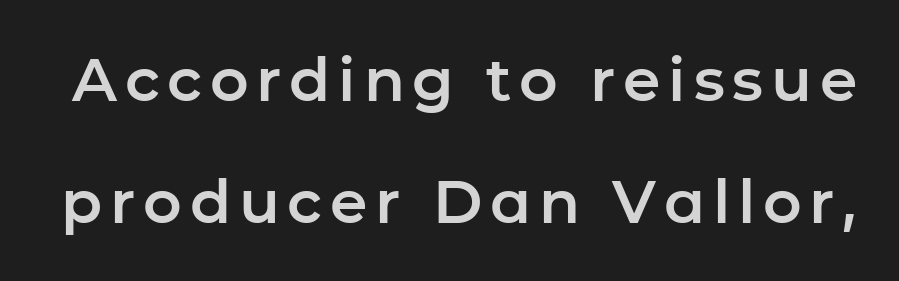
Q: Is the text italic (slanted)? A: No, it is upright.
Q: Is the typeface a serif or a sans-serif typeface? A: Sans-serif.
Q: Is the text underlined? A: No.
Q: Is the spacing between lines tight, normal or loose? A: Loose.
Q: Width (condensed, normal, or wide)? A: Normal.
Q: Stroke contrast? A: Low.
Q: x-height? A: Medium.
Q: Monospaced? A: No.
